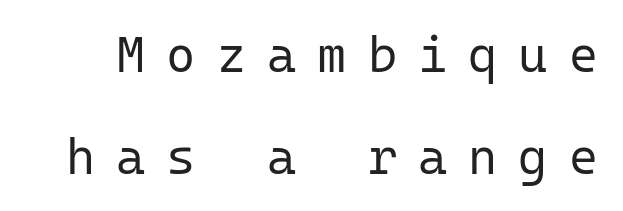
The image shows 50 px regular-weight sans-serif type, upright, monospaced; set loose line spacing (2.04x), unusually wide letter spacing (+0.42 em), not underlined; low stroke contrast and a medium x-height.
